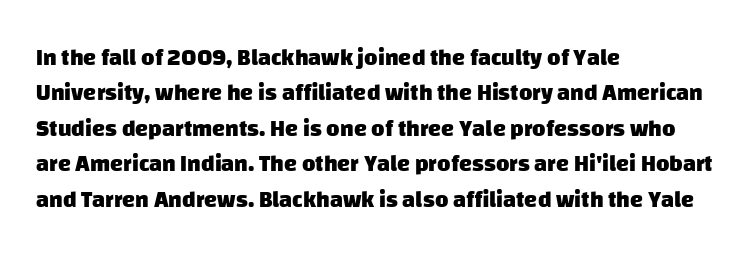
{"bold": "yes", "underline": "no", "align": "left", "line_spacing": "normal", "line_spacing_ratio": 1.54, "letter_spacing": "normal", "letter_spacing_em": 0.0, "glyph_px": 23}
